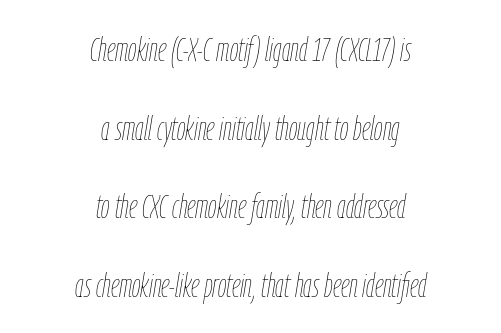
The image shows 34 px thin, condensed type, italic (leaning right); set centered, loose line spacing (2.31x), normal letter spacing, not underlined; low stroke contrast and a medium x-height.
